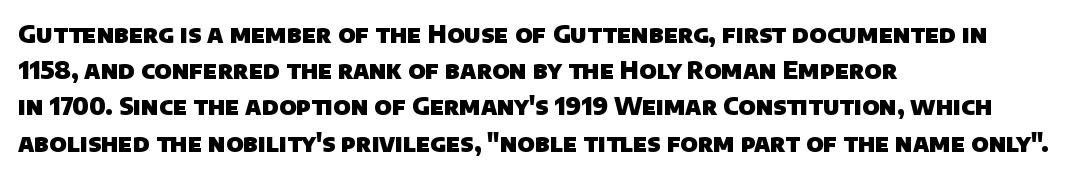
The image shows 24 px bold type; set left-aligned, normal line spacing (1.51x), normal letter spacing, not underlined.
